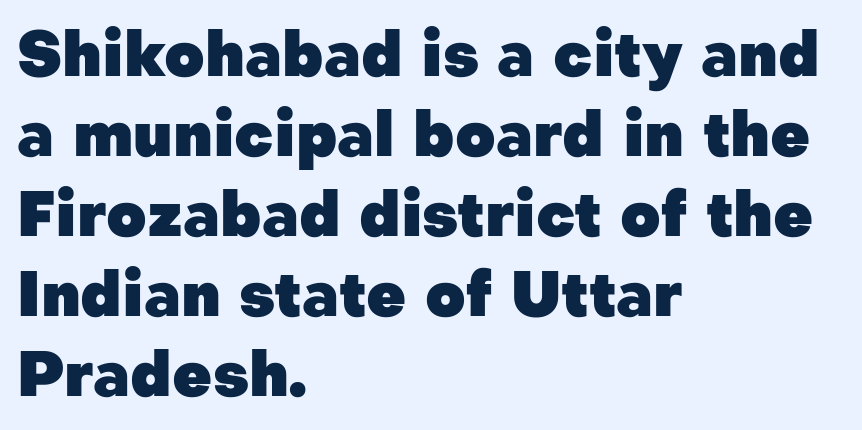
{"serif": "no", "italic": "no", "bold": "yes", "weight": "heavy", "width": "normal", "stroke_contrast": "low", "x_height": "medium", "monospaced": "no", "underline": "no", "align": "left", "line_spacing": "normal", "line_spacing_ratio": 1.29, "letter_spacing": "normal", "letter_spacing_em": 0.0, "glyph_px": 62}
